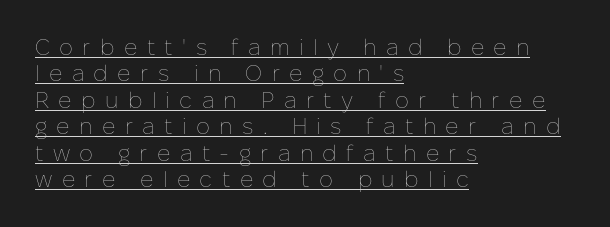
Q: Is the text bold? A: No.
Q: Is the text italic (slanted)? A: No, it is upright.
Q: Is the text underlined? A: Yes.
Q: How is the paragraph aligned? A: Left-aligned.
Q: Is the spacing between letters normal or unusually wide? A: Unusually wide.
